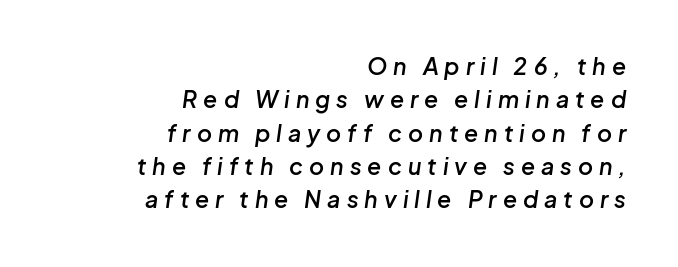
Q: Is the text bold? A: Semi-bold.
Q: Is the text italic (slanted)? A: Yes, it leans right by about 8 degrees.
Q: Is the text underlined? A: No.
Q: How is the paragraph aligned? A: Right-aligned.
Q: Is the spacing between letters normal or unusually wide? A: Unusually wide.
Q: Is the spacing between lines tight, normal or loose? A: Normal.
